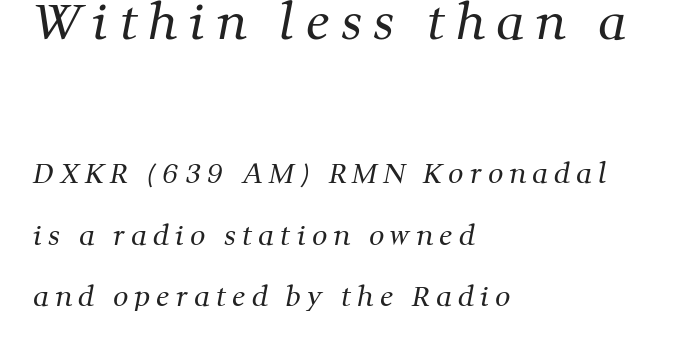
Q: Is the text bold? A: No.
Q: Is the typeface a serif or a sans-serif typeface? A: Serif.
Q: Is the text underlined? A: No.
Q: How is the paragraph aligned? A: Left-aligned.
Q: Is the spacing between letters normal or unusually wide? A: Unusually wide.
Q: Is the spacing between lines tight, normal or loose? A: Loose.
Q: Which block of text is set in a larger size, the first (top) or the second (bottom)? A: The first (top) one.
Q: Width (condensed, normal, or wide)? A: Normal.
Q: Stroke contrast? A: Medium.
Q: x-height? A: Medium.
Q: Monospaced? A: No.
